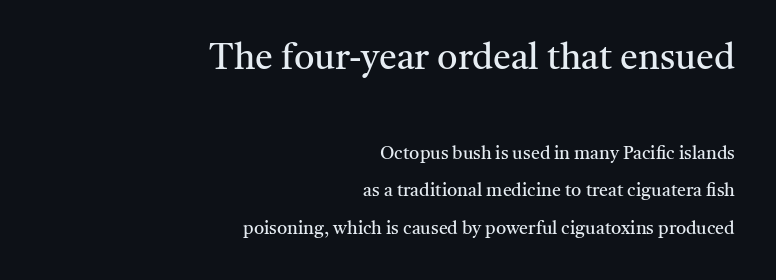
Q: Is the text bold? A: No.
Q: Is the text italic (slanted)? A: No, it is upright.
Q: Is the typeface a serif or a sans-serif typeface? A: Serif.
Q: Is the text underlined? A: No.
Q: How is the paragraph aligned? A: Right-aligned.
Q: Is the spacing between letters normal or unusually wide? A: Normal.
Q: Is the spacing between lines tight, normal or loose? A: Loose.
Q: Which block of text is set in a larger size, the first (top) or the second (bottom)? A: The first (top) one.
Q: Width (condensed, normal, or wide)? A: Normal.
Q: Stroke contrast? A: Medium.
Q: x-height? A: Medium.
Q: Monospaced? A: No.
